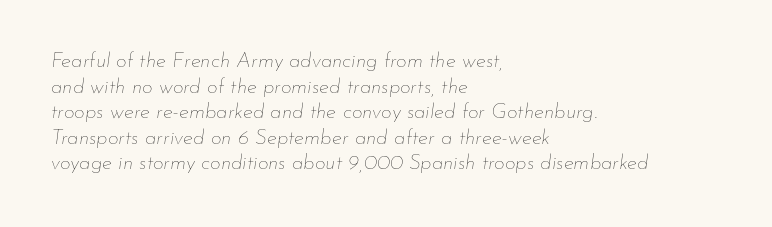
The image shows 21 px text type, italic (leaning right); set left-aligned, line spacing 1.22x, normal letter spacing, not underlined.
